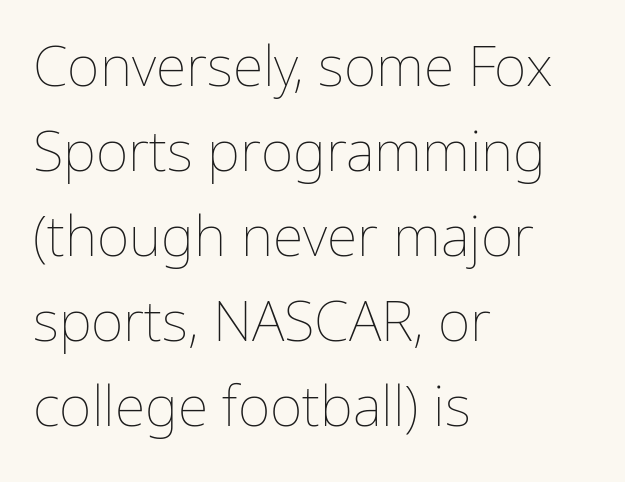
Weight class: somewhere from thin through regular. These lines are rendered in a variable-pitch font. Standard letterfit; no display-style spreading of the glyphs. Check under the words: just untouched page. Compared with a centered layout, this one pins lines to the left instead.
